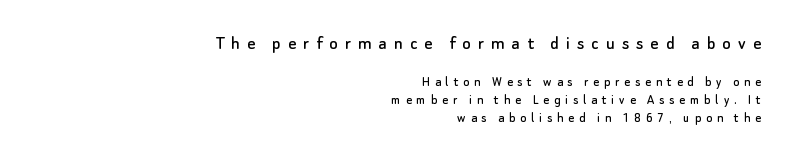
{"italic": "no", "underline": "no", "align": "right", "line_spacing": "normal", "line_spacing_ratio": 1.3, "letter_spacing": "wide", "letter_spacing_em": 0.35, "larger_block": "first", "size_ratio": 1.43, "glyph_px": 20}
